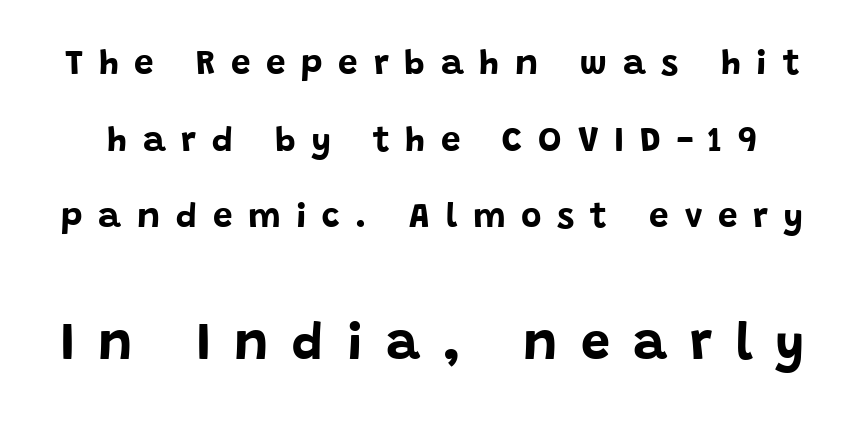
The zone under the glyphs is completely vacant. Which of the two is more prominent by size? The second, at the bottom. Do the characters align in a grid? No, the font is proportional. You'd pick this weight for a headline — it's a proper bold. The rendering shows plain stroke endings on the letterforms — a sans-serif design. Baseline-to-baseline distance is far greater than the letter height.
